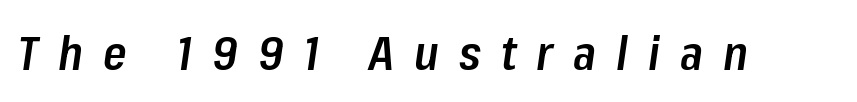
Note the varied advance widths — an 'i' is clearly narrower than an 'm'. This sample uses an oblique cut, with every glyph tilted off the vertical. Honestly, there is no underline to notice here at all. In terms of weight, the rendering is demibold, just under bold. Is the letter spacing exaggerated? Yes — the characters are pushed far apart.
